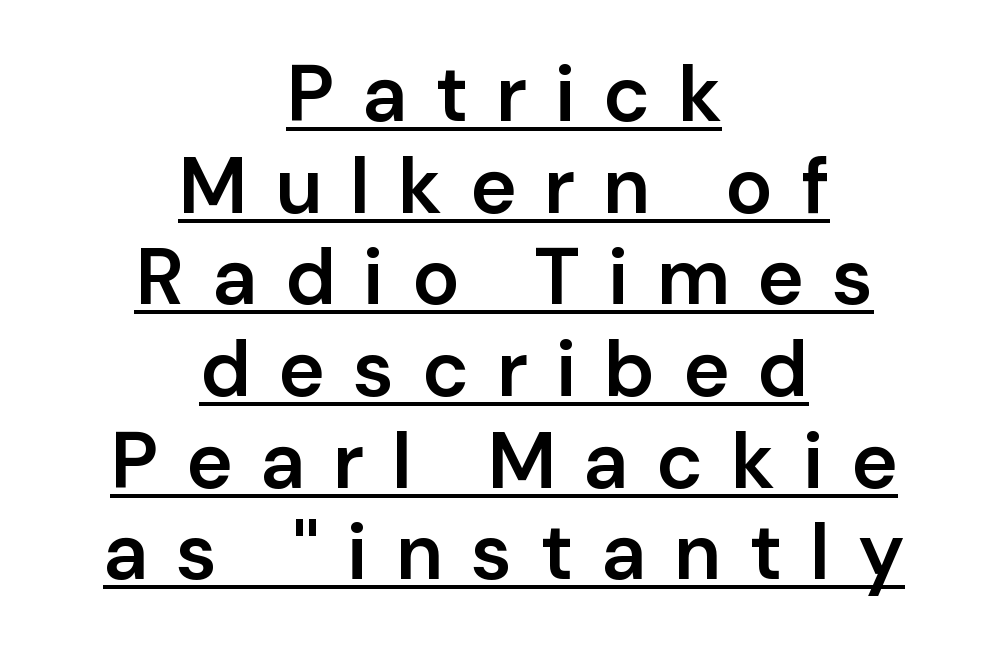
No italicization has been applied; the sample stays upright. Students, this is semibold: more ink than regular, less than bold. A typesetter would call this proportional, since set widths differ per character. Is the letter spacing exaggerated? Yes — the characters are pushed far apart. A typographer would call this underscored text.
